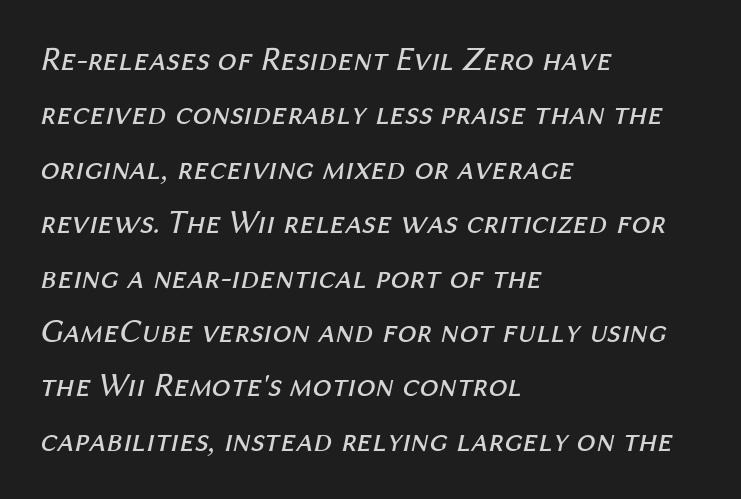
A light-to-regular cut is what we see here. Does the lettering tilt? It does — this is italic. The letters advance in unequal steps, a hallmark of proportional type. Quick note: interline space is typical. Nobody touched the tracking dial on this one.
